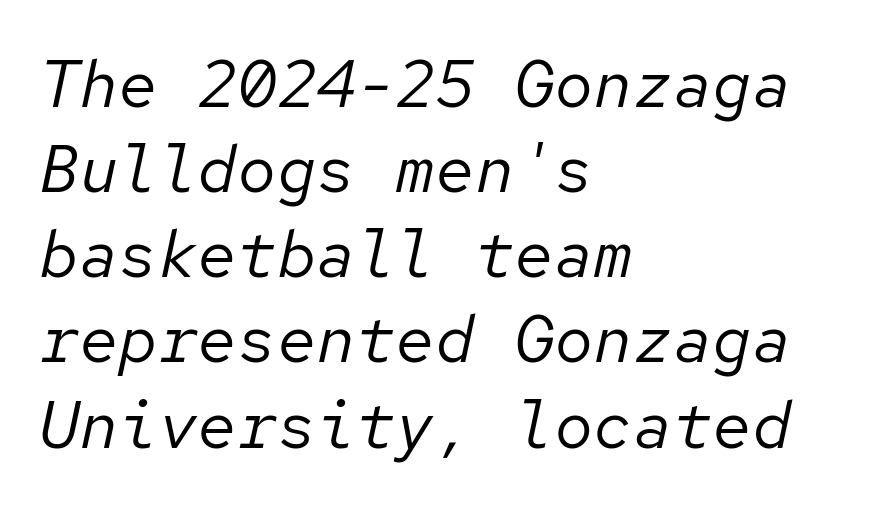
The area under the type is left untouched. Reading down the column, the eye jumps a familiar distance to each next line. The characters are drawn with everyday or finer stroke widths. Default kerning and tracking; the words read as compact shapes.
